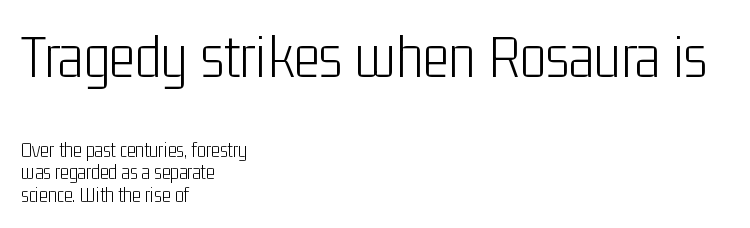
Do the characters align in a grid? No, the font is proportional. Typographically, this falls in the sans-serif category. In terms of posture, this sample is upright. A student would notice the top passage is typeset larger than what follows.
